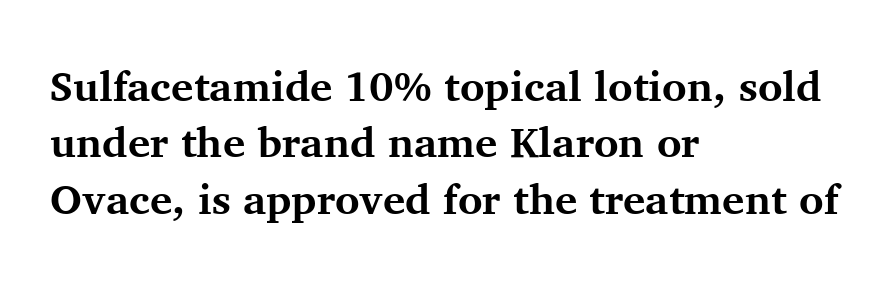
Q: Is the text bold? A: Yes.
Q: Is the text italic (slanted)? A: No, it is upright.
Q: Is the typeface a serif or a sans-serif typeface? A: Serif.
Q: Is the text underlined? A: No.
Q: How is the paragraph aligned? A: Left-aligned.
Q: Is the spacing between letters normal or unusually wide? A: Normal.
Q: Is the spacing between lines tight, normal or loose? A: Normal.
Q: Width (condensed, normal, or wide)? A: Normal.
Q: Stroke contrast? A: Medium.
Q: x-height? A: Medium.
Q: Monospaced? A: No.
